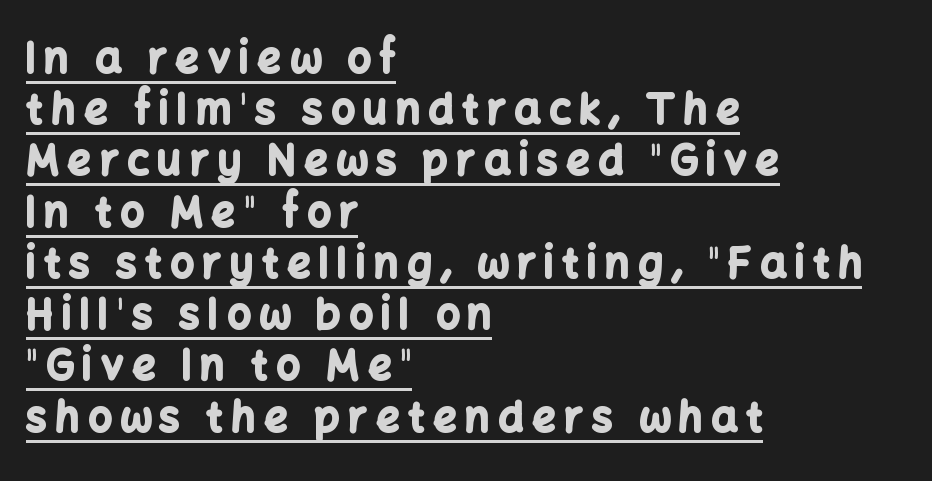
Unlike a traditional serif, this face leaves its strokes unadorned. Look at the tracking — it's clearly loosened, letters drifting apart. Compared with typical paragraphs, the rows here are spaced about the same. A typesetter would call this proportional, since set widths differ per character. The face used here has the dense, thick strokes of a bold. The paragraph has a hard left edge and a soft right edge.
